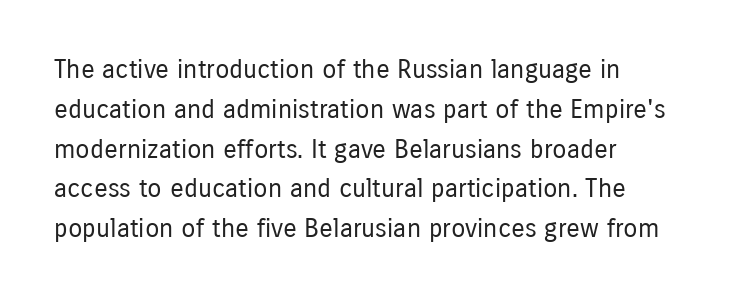
The image shows 26 px text type, upright; set left-aligned, normal line spacing (1.53x), normal letter spacing, not underlined.
